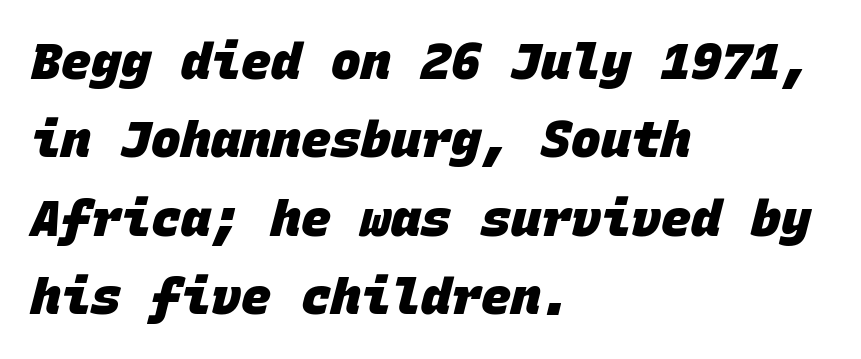
Q: Is the text bold? A: Yes.
Q: Is the typeface a serif or a sans-serif typeface? A: Sans-serif.
Q: Is the text underlined? A: No.
Q: How is the paragraph aligned? A: Left-aligned.
Q: Is the spacing between letters normal or unusually wide? A: Normal.
Q: Is the spacing between lines tight, normal or loose? A: Normal.
Q: Width (condensed, normal, or wide)? A: Normal.
Q: Stroke contrast? A: Low.
Q: x-height? A: Large.
Q: Monospaced? A: Yes.
